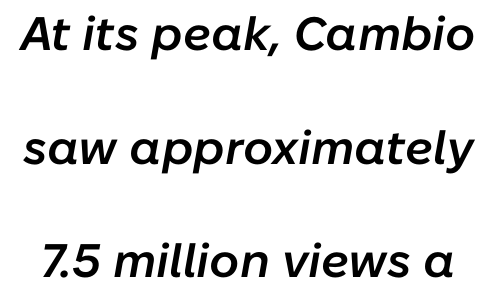
Strokes here are thickened, but only to semibold level. The type is set solid horizontally, with unmodified tracking. The passage shown leans; its letterforms are oblique. Character widths vary here, with narrow letters taking less room than wide ones. Leading: increased. Beneath every word, the page is bare.
